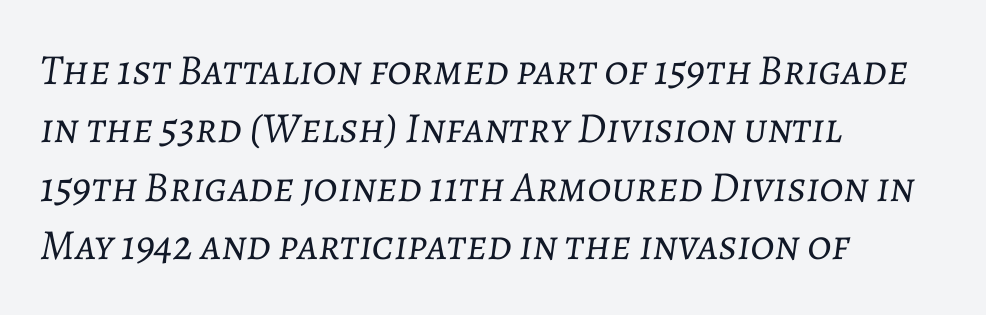
A typesetter would call this zero additional tracking. Is the type slanted? Yes — the strokes lean at a clear angle. These lines are rendered in a variable-pitch font. Rows of type keep a routine distance in the vertical direction.
